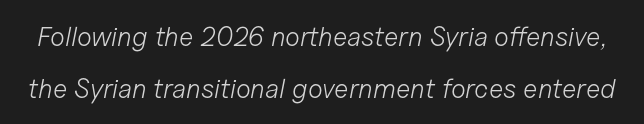
The image shows 27 px text type, italic (leaning right); set loose line spacing (1.91x), normal letter spacing, not underlined.
